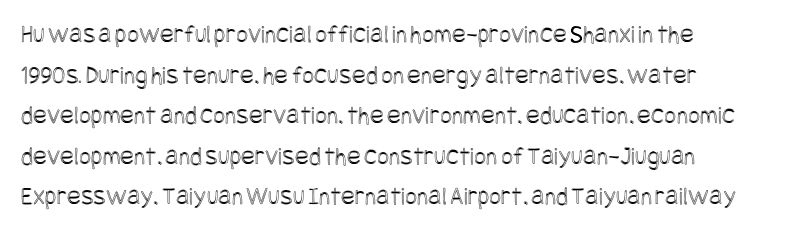
This rendering features lettering with no underline. How are the letters spaced? Ordinarily, with no added tracking. The setting favours the left margin, as ordinary paragraphs usually do. Does the lettering tilt? It doesn't — this is upright. Summary of vertical rhythm: regular, with standard interline spacing.
